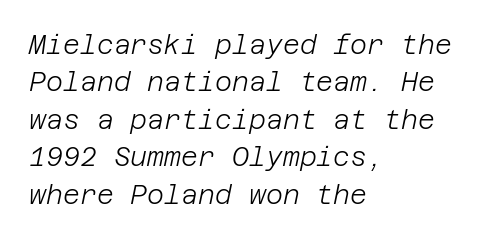
{"italic": "yes", "lean": "right", "slant_degrees": 12, "bold": "no", "underline": "no", "align": "left", "line_spacing": "normal", "line_spacing_ratio": 1.44, "letter_spacing": "normal", "letter_spacing_em": 0.0, "glyph_px": 26}
